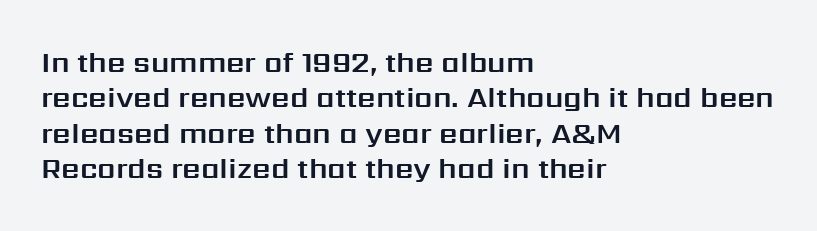
Q: Is the text italic (slanted)? A: No, it is upright.
Q: Is the typeface a serif or a sans-serif typeface? A: Sans-serif.
Q: Is the text underlined? A: No.
Q: How is the paragraph aligned? A: Left-aligned.
Q: Is the spacing between letters normal or unusually wide? A: Normal.
Q: Width (condensed, normal, or wide)? A: Normal.
Q: Stroke contrast? A: Medium.
Q: x-height? A: Medium.
Q: Monospaced? A: No.
